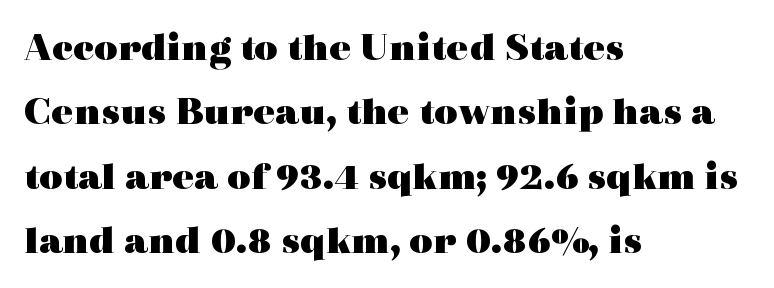
The image shows 41 px heavy, wide serif type, upright; set left-aligned, normal line spacing (1.57x), normal letter spacing, not underlined; a medium x-height.
